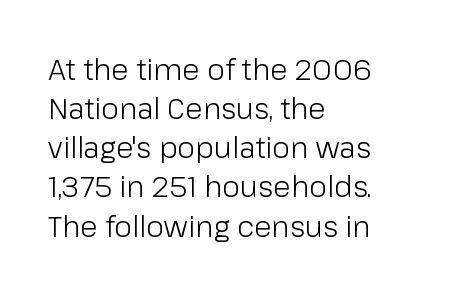
Normally led — the rows are evenly, conventionally spaced. Is the type heavy? It reads as light-to-regular instead. A roman cut, with each character standing at attention. Here the designer chose a conventional face with non-uniform glyph widths. Type style note: lacks serifs. Any mark beneath the type? The region is blank.
